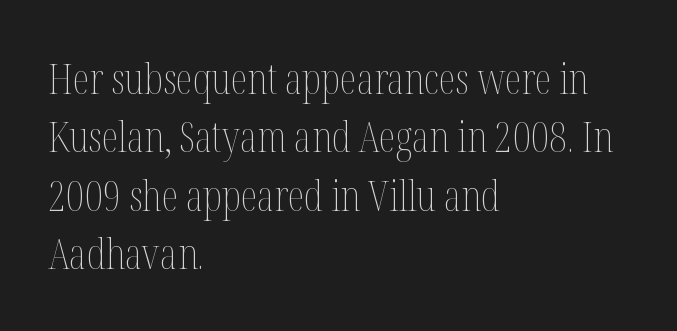
Q: Is the text bold? A: No.
Q: Is the text italic (slanted)? A: No, it is upright.
Q: Is the text underlined? A: No.
Q: How is the paragraph aligned? A: Left-aligned.
Q: Is the spacing between letters normal or unusually wide? A: Normal.
Q: Is the spacing between lines tight, normal or loose? A: Normal.
Q: Width (condensed, normal, or wide)? A: Condensed.
Q: Stroke contrast? A: Medium.
Q: x-height? A: Medium.
Q: Monospaced? A: No.
